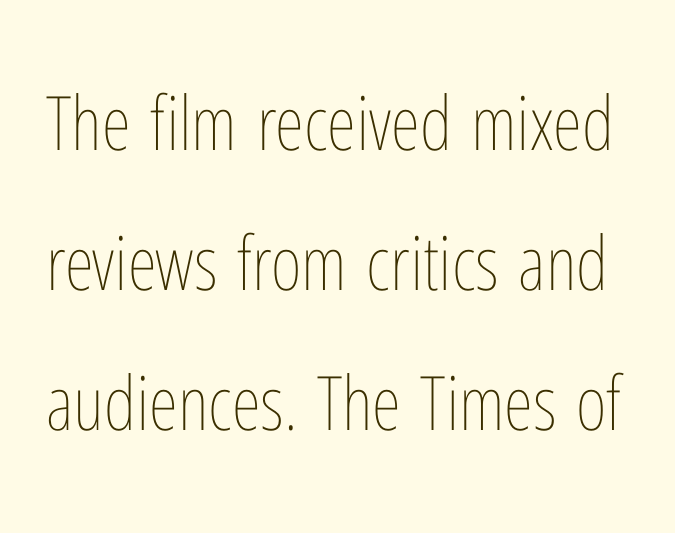
Varying glyph widths throughout — classic text-font behaviour. Underlining? Definitely not there. Does extra space separate the letters? No, they use regular spacing. The letters stand upright; this is a roman face. Vertical stems look standard width or narrower in stroke.
